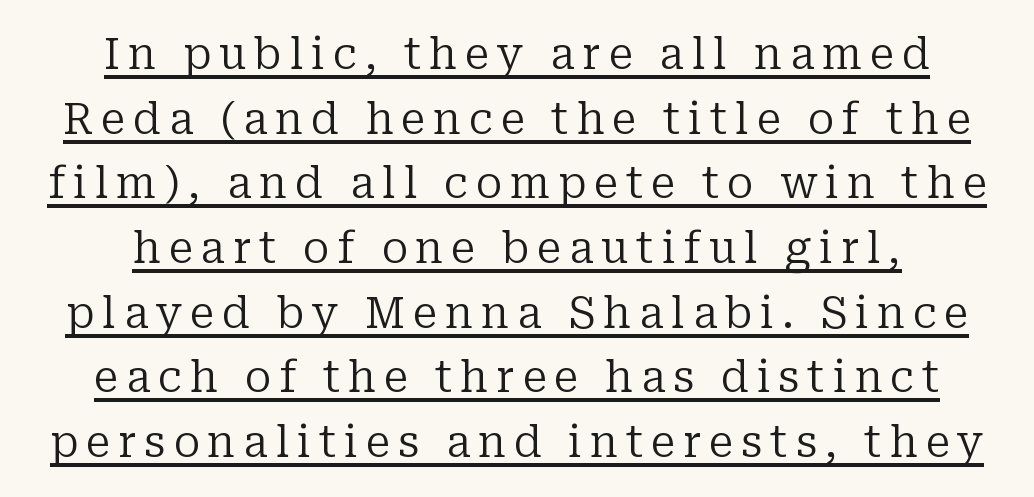
The space between consecutive lines is moderate. The font sits on the lighter half of the weight spectrum, regular included. Regarding serifs, this sample has them. Tall strokes in this sample are plumb rather than angled.
